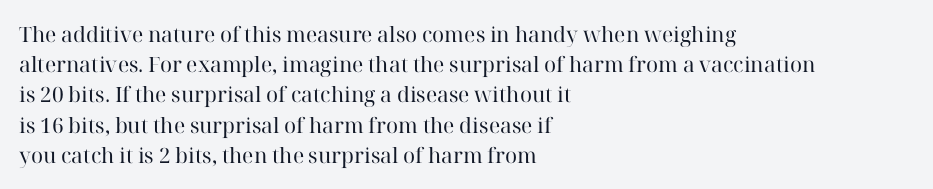
Q: Is the text bold? A: No.
Q: Is the text italic (slanted)? A: No, it is upright.
Q: Is the text underlined? A: No.
Q: How is the paragraph aligned? A: Left-aligned.
Q: Is the spacing between letters normal or unusually wide? A: Normal.
Q: Is the spacing between lines tight, normal or loose? A: Normal.
